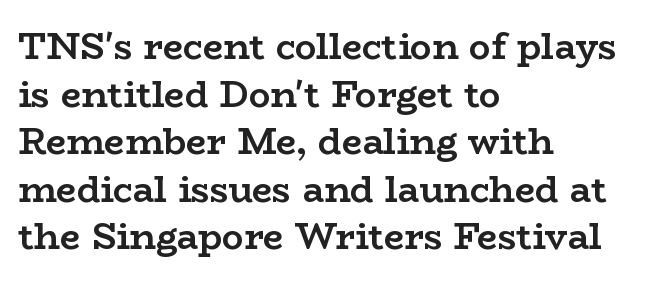
Compared with a centered layout, this one pins lines to the left instead. In terms of leading, this rendering sits right in the middle. Beneath every word, the page is bare. This sample has the flowing, uneven cadence of proportional lettering. Tracking value appears to be zero — textbook default spacing.
